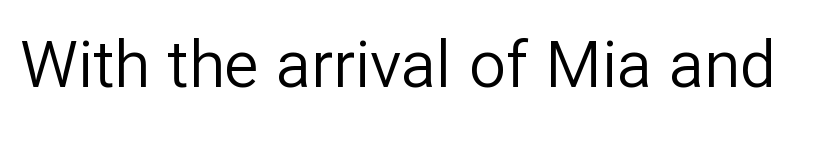
The image shows 65 px regular-weight sans-serif type, upright; set normal letter spacing, not underlined; low stroke contrast and a medium x-height.
